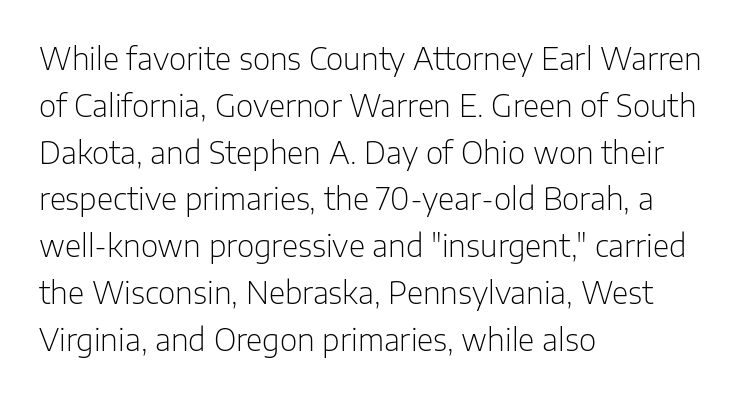
No italicization has been applied; the sample stays upright. Typographically, this falls in the sans-serif category. Plain, unruled lines of type. No heavy texture on the line: the type isn't bold.
